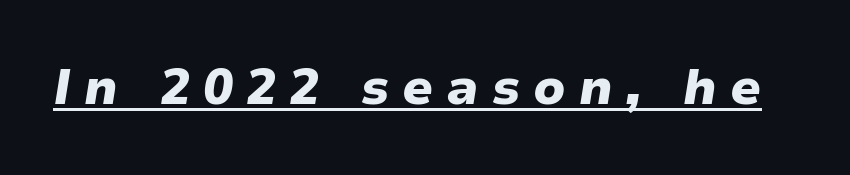
{"italic": "yes", "lean": "right", "slant_degrees": 9, "bold": "yes", "weight": "heavy", "width": "normal", "stroke_contrast": "low", "x_height": "medium", "monospaced": "no", "underline": "yes", "letter_spacing": "wide", "letter_spacing_em": 0.26, "glyph_px": 50}
